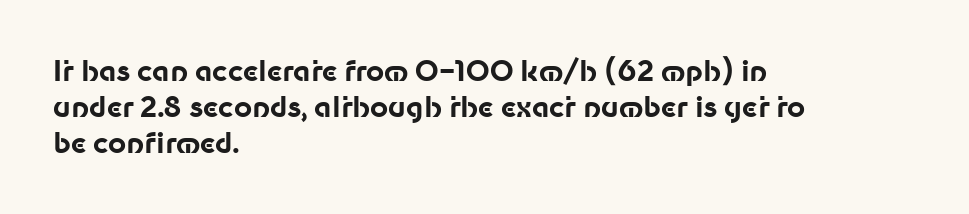
{"serif": "no", "italic": "no", "bold": "yes", "weight": "bold", "width": "normal", "stroke_contrast": "low", "x_height": "medium", "monospaced": "no", "underline": "no", "align": "left", "line_spacing": "normal", "line_spacing_ratio": 1.28, "letter_spacing": "normal", "letter_spacing_em": 0.0, "glyph_px": 28}
